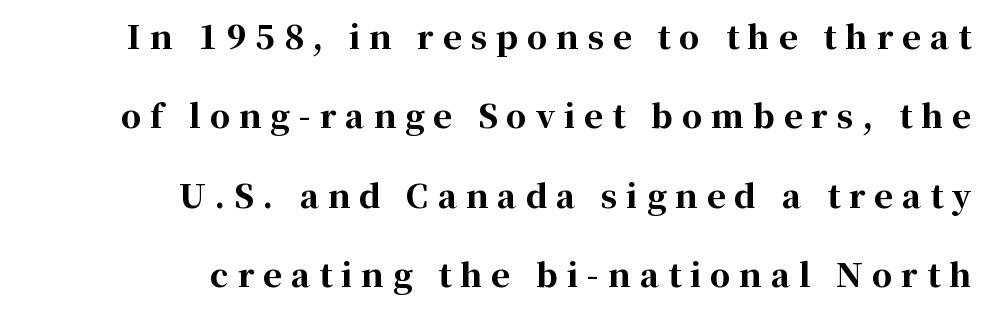
Q: Is the text bold? A: Yes.
Q: Is the text italic (slanted)? A: No, it is upright.
Q: Is the typeface a serif or a sans-serif typeface? A: Serif.
Q: Is the text underlined? A: No.
Q: How is the paragraph aligned? A: Right-aligned.
Q: Is the spacing between letters normal or unusually wide? A: Unusually wide.
Q: Is the spacing between lines tight, normal or loose? A: Loose.
Q: Width (condensed, normal, or wide)? A: Normal.
Q: Stroke contrast? A: High.
Q: x-height? A: Medium.
Q: Monospaced? A: No.
